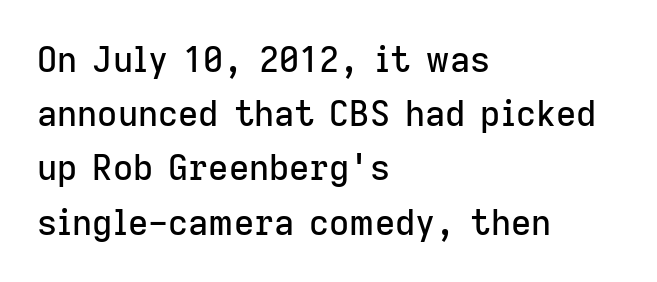
{"serif": "no", "italic": "no", "width": "normal", "stroke_contrast": "low", "x_height": "medium", "monospaced": "no", "underline": "no", "align": "left", "line_spacing": "normal", "line_spacing_ratio": 1.55, "letter_spacing": "normal", "letter_spacing_em": 0.0, "glyph_px": 35}
